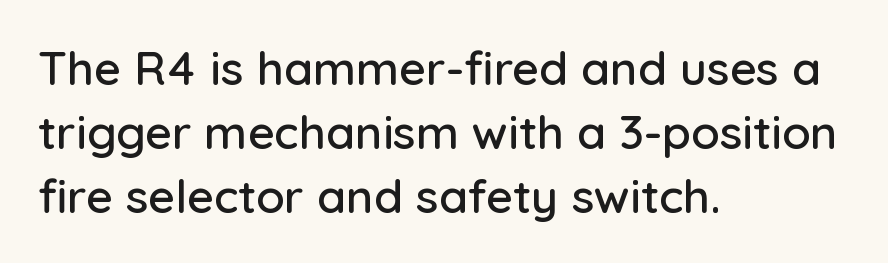
The image shows 47 px sans-serif type, upright; set left-aligned, normal line spacing (1.36x), normal letter spacing, not underlined; low stroke contrast and a medium x-height.
